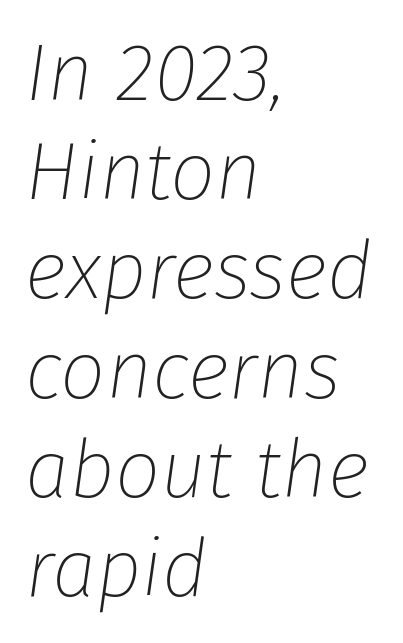
{"italic": "yes", "lean": "right", "slant_degrees": 8, "bold": "no", "weight": "thin", "width": "normal", "stroke_contrast": "low", "x_height": "medium", "monospaced": "no", "underline": "no", "align": "left", "line_spacing_ratio": 1.24, "letter_spacing": "normal", "letter_spacing_em": 0.0, "glyph_px": 80}
